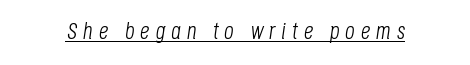
The image shows 24 px text type, italic (leaning right); set unusually wide letter spacing (+0.24 em), underlined.
